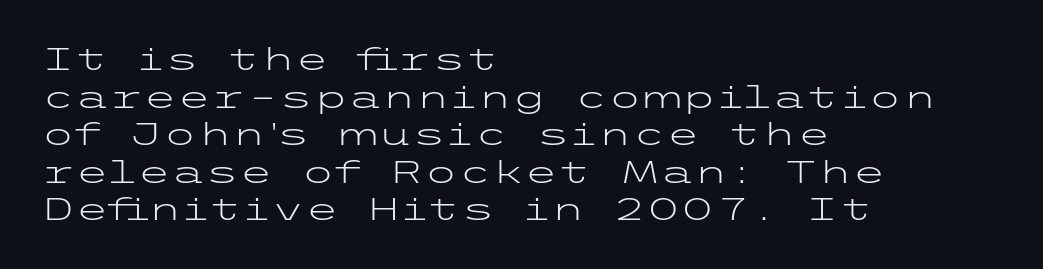
The image shows 31 px light, wide sans-serif type, upright; set left-aligned, line spacing 1.21x, normal letter spacing, not underlined; low stroke contrast and a medium x-height.
